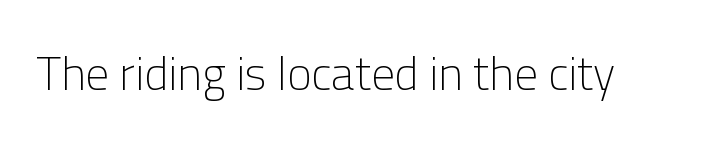
The image shows 47 px light sans-serif type, upright; set normal letter spacing, not underlined; low stroke contrast and a medium x-height.
